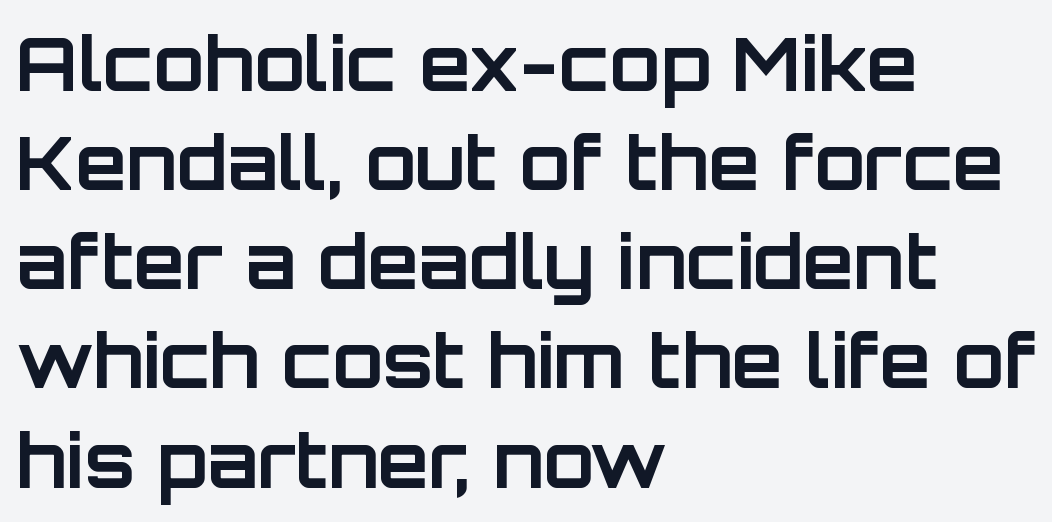
Plain, unruled lines of type. A typesetter would label this face a sans. Is this a fixed-width face? No — the glyphs have proportional, varying widths. In terms of weight, the rendering is a true, heavy bold.
